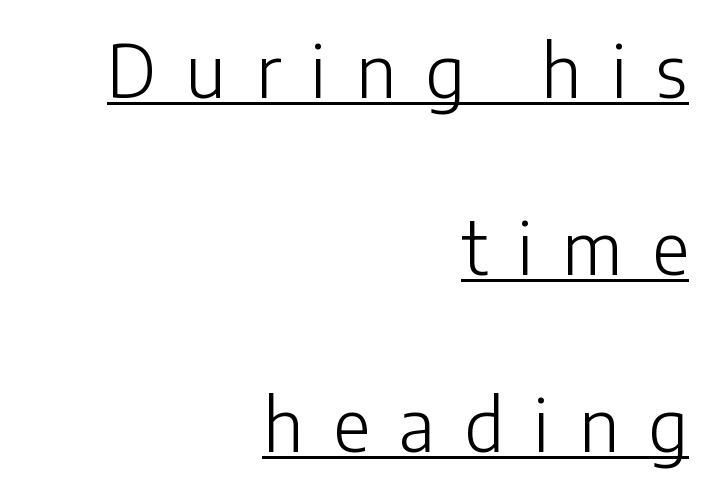
Honestly, the letter spacing is so wide it's the main thing you notice. In terms of leading, this rendering errs on the spacious side. Line ends are locked; line starts wander. Typographically, this falls in the sans-serif category.
